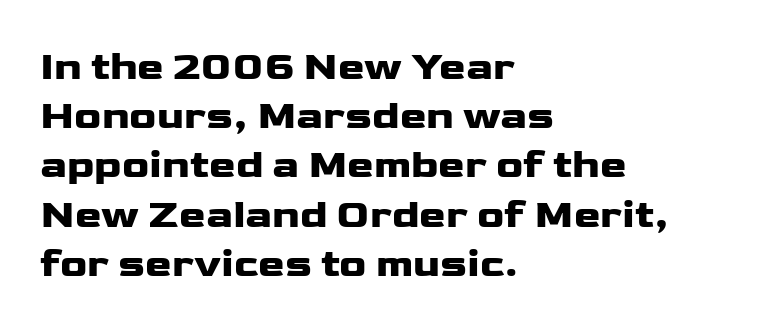
When letters stand straight like this, we call the style roman or upright. The horizontal fit of the characters is conventional and even. This sample is left-justified, so line endings fall wherever the words run out. Here the designer chose a conventional face with non-uniform glyph widths.
